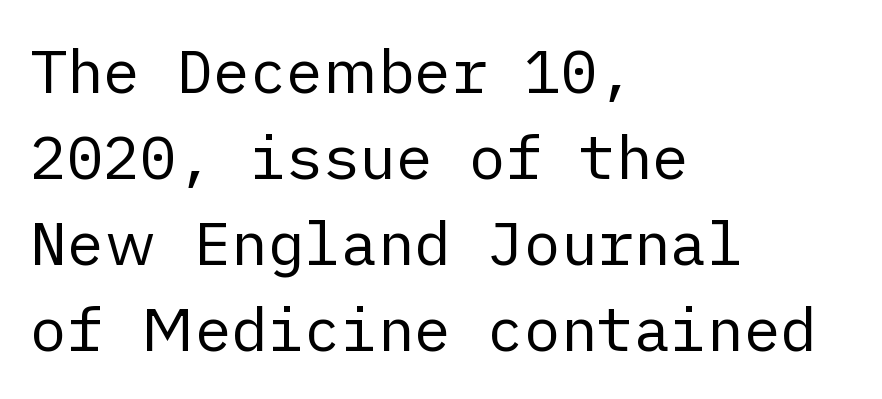
The image shows 61 px regular-weight sans-serif type, upright; set left-aligned, normal line spacing (1.41x), normal letter spacing, not underlined; low stroke contrast and a medium x-height.
